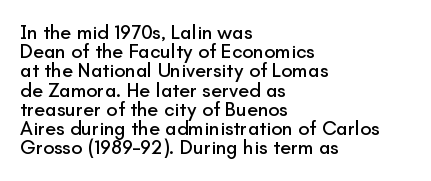
Q: Is the text italic (slanted)? A: No, it is upright.
Q: Is the text underlined? A: No.
Q: How is the paragraph aligned? A: Left-aligned.
Q: Is the spacing between letters normal or unusually wide? A: Normal.
Q: Is the spacing between lines tight, normal or loose? A: Tight.
